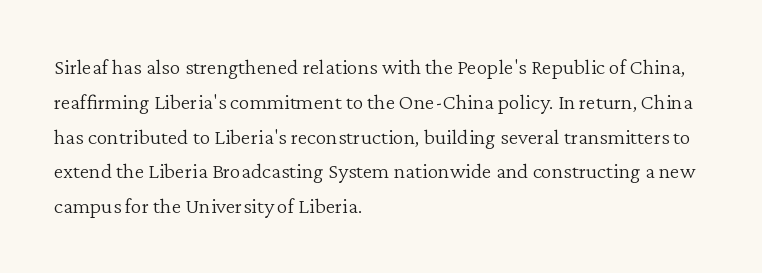
{"italic": "no", "bold": "no", "underline": "no", "align": "left", "line_spacing": "normal", "line_spacing_ratio": 1.58, "letter_spacing": "normal", "letter_spacing_em": 0.0, "glyph_px": 22}
